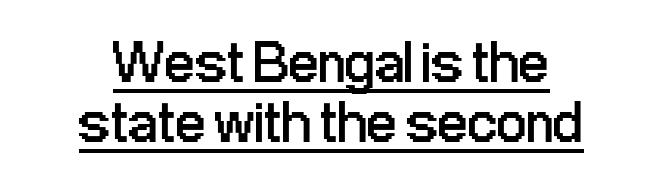
This sample has the flowing, uneven cadence of proportional lettering. Upright lettering throughout. Short note: letters normally spaced. Quick note: interline space is minimal. The face used here appears with an underline applied. Classification — sans serif.
